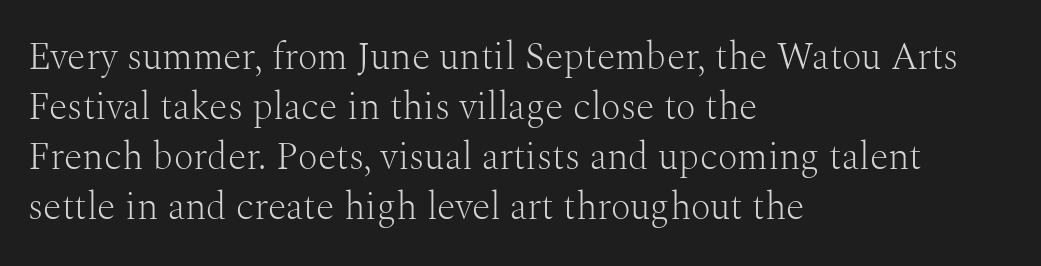
The image shows 38 px light serif type, upright; set left-aligned, normal line spacing (1.32x), normal letter spacing, not underlined; medium stroke contrast and a medium x-height.
